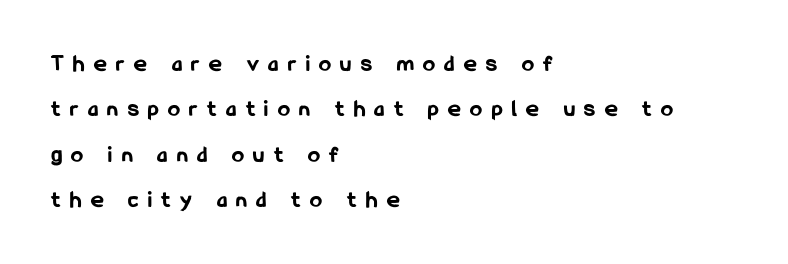
Teacher's note: observe the even left margin — that is flush-left alignment. Substantial extra tracking has been applied to these lines. The passage shown is emphatically bold. Italic: no, the glyphs are upright roman. Rule under the text: the space is simply empty.
